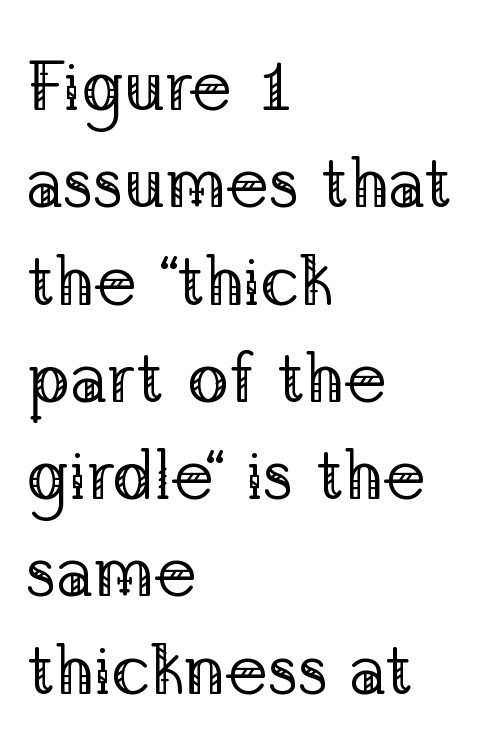
Horizontal bands of white between lines are of average thickness. A roman cut, with each character standing at attention. The weight tops out at a normal text grade. Varying glyph widths throughout — classic text-font behaviour.
